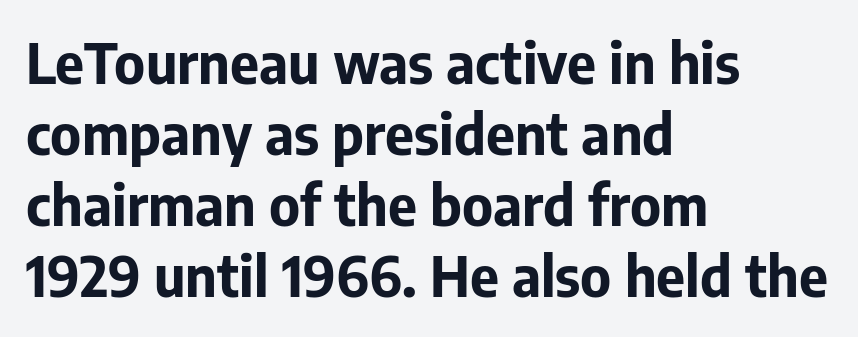
{"serif": "no", "italic": "no", "bold": "yes", "weight": "bold", "width": "normal", "stroke_contrast": "low", "x_height": "medium", "monospaced": "no", "underline": "no", "align": "left", "line_spacing": "normal", "line_spacing_ratio": 1.27, "letter_spacing": "normal", "letter_spacing_em": 0.0, "glyph_px": 56}
